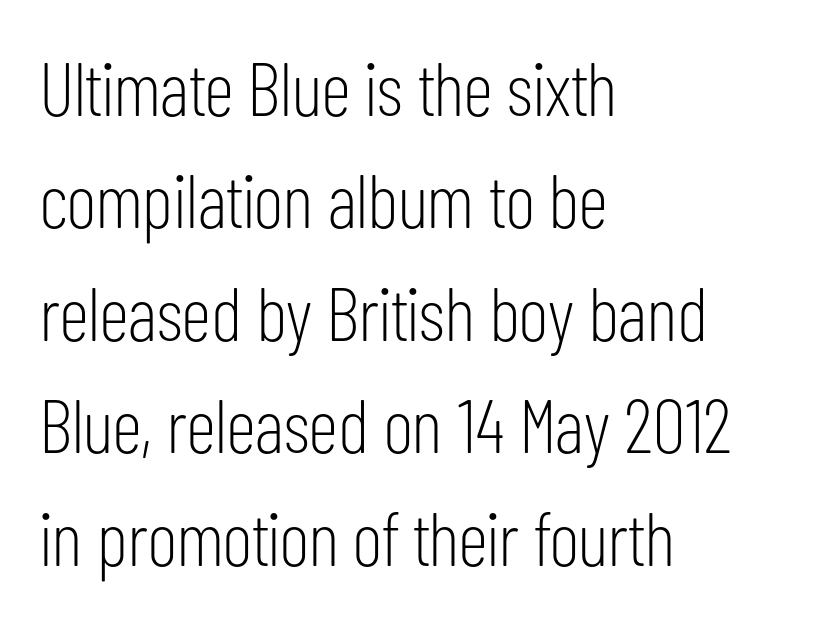
Q: Is the text bold? A: No.
Q: Is the text italic (slanted)? A: No, it is upright.
Q: Is the typeface a serif or a sans-serif typeface? A: Sans-serif.
Q: Is the text underlined? A: No.
Q: How is the paragraph aligned? A: Left-aligned.
Q: Is the spacing between letters normal or unusually wide? A: Normal.
Q: Is the spacing between lines tight, normal or loose? A: Normal.
Q: Width (condensed, normal, or wide)? A: Condensed.
Q: Stroke contrast? A: Low.
Q: x-height? A: Medium.
Q: Monospaced? A: No.
